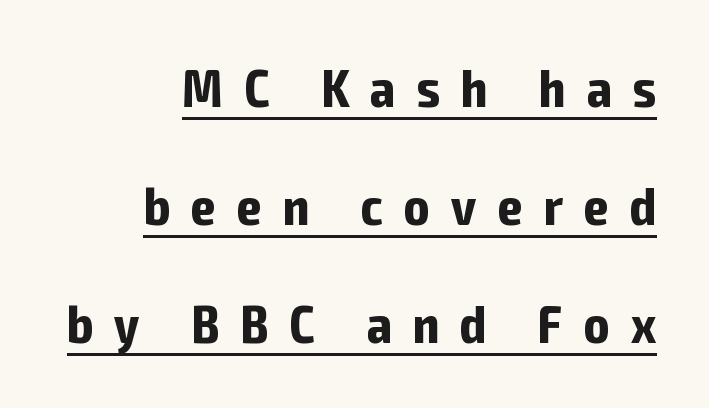
Tracking value appears strongly positive — letters spread wide. The block of text is sparse from top to bottom, with ample space between rows. Posture: vertical. The face used here is proportionally spaced, like ordinary book or web type. The letters carry no serifs — their stems end cleanly without finishing strokes.
